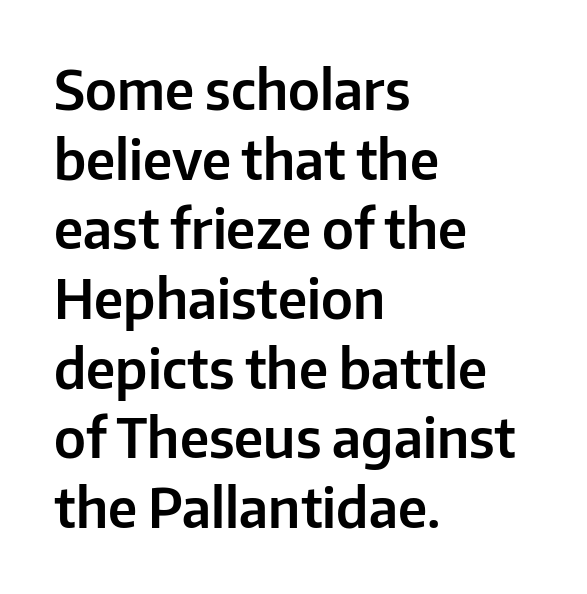
The image shows 54 px sans-serif type, upright; set left-aligned, normal line spacing (1.29x), normal letter spacing, not underlined; low stroke contrast and a medium x-height.
